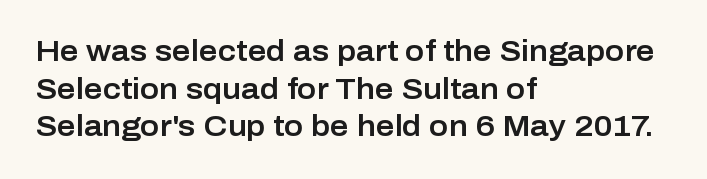
Q: Is the text italic (slanted)? A: No, it is upright.
Q: Is the typeface a serif or a sans-serif typeface? A: Sans-serif.
Q: Is the text underlined? A: No.
Q: How is the paragraph aligned? A: Left-aligned.
Q: Is the spacing between letters normal or unusually wide? A: Normal.
Q: Is the spacing between lines tight, normal or loose? A: Normal.
Q: Width (condensed, normal, or wide)? A: Normal.
Q: Stroke contrast? A: Low.
Q: x-height? A: Medium.
Q: Monospaced? A: No.
